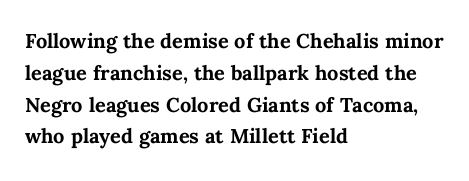
The image shows 20 px bold type, upright; set left-aligned, normal line spacing (1.59x), normal letter spacing, not underlined.
